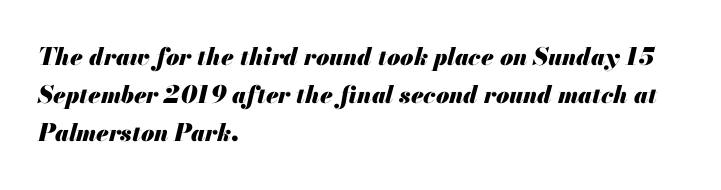
The image shows 24 px bold type, italic (leaning right); set left-aligned, normal line spacing (1.59x), normal letter spacing, not underlined.
